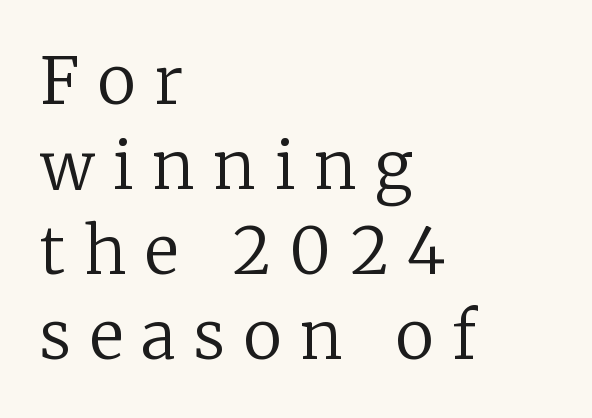
The image shows 65 px regular-weight serif type, upright; set left-aligned, normal line spacing (1.31x), unusually wide letter spacing (+0.29 em), not underlined; low stroke contrast and a medium x-height.
